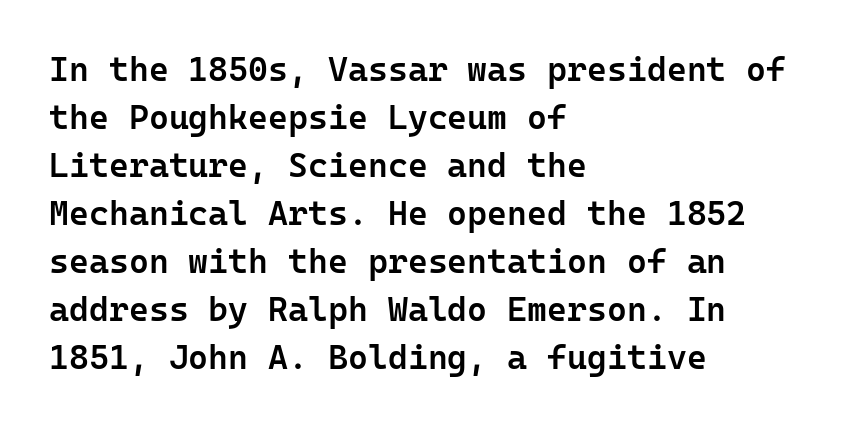
The image shows 34 px semibold sans-serif type, upright, monospaced; set left-aligned, normal line spacing (1.41x), normal letter spacing, not underlined; low stroke contrast and a medium x-height.
